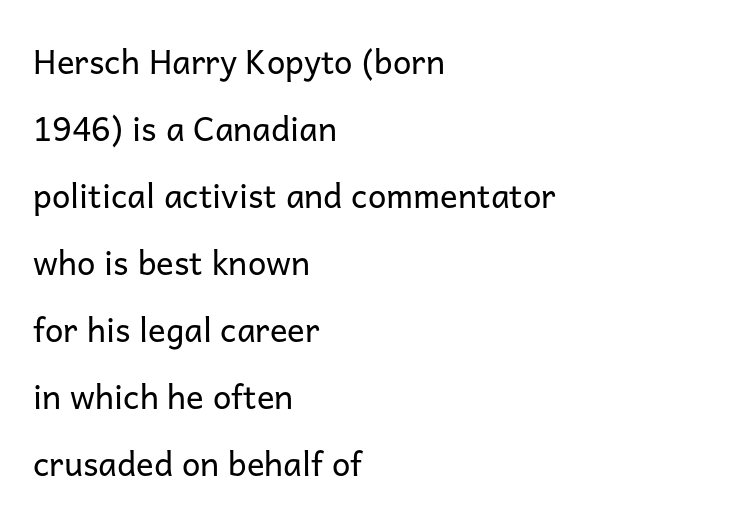
The image shows 33 px regular-weight sans-serif type, upright; set left-aligned, loose line spacing (2.03x), normal letter spacing, not underlined; low stroke contrast and a medium x-height.
